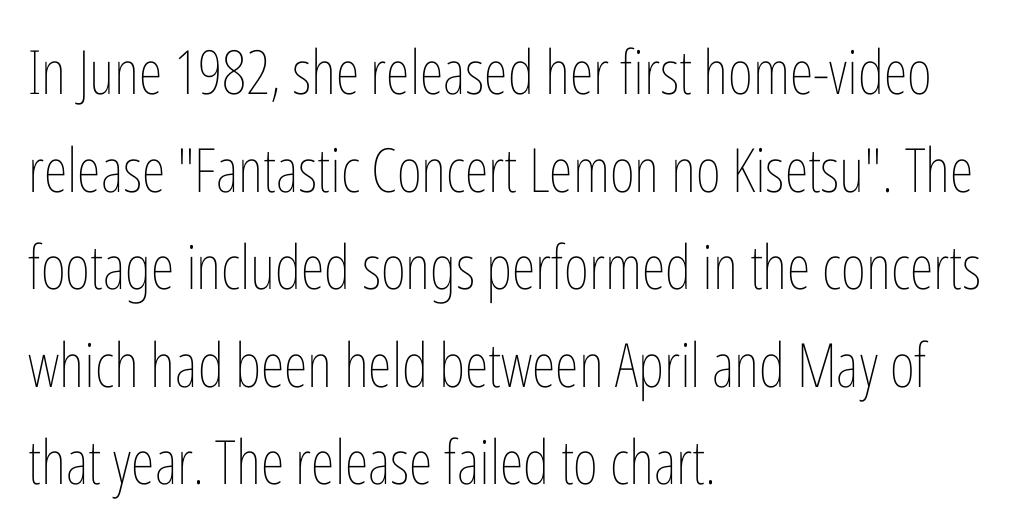
The image shows 61 px thin, condensed type, upright; set left-aligned, normal line spacing (1.6x), normal letter spacing, not underlined; low stroke contrast and a medium x-height.
